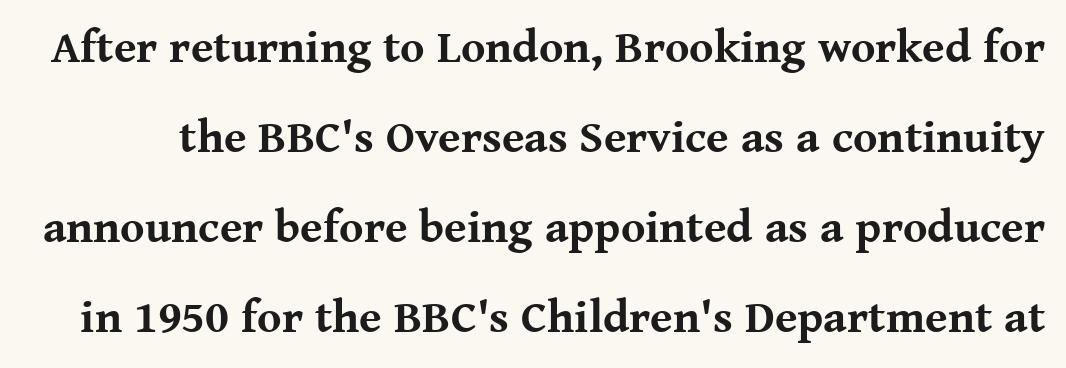
{"serif": "yes", "italic": "no", "bold": "yes", "weight": "bold", "width": "normal", "stroke_contrast": "medium", "x_height": "medium", "monospaced": "no", "underline": "no", "line_spacing": "loose", "line_spacing_ratio": 1.96, "letter_spacing": "normal", "letter_spacing_em": 0.0, "glyph_px": 46}
